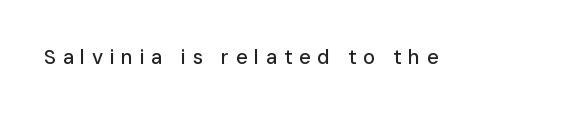
{"italic": "no", "underline": "no", "letter_spacing": "wide", "letter_spacing_em": 0.33, "glyph_px": 20}
